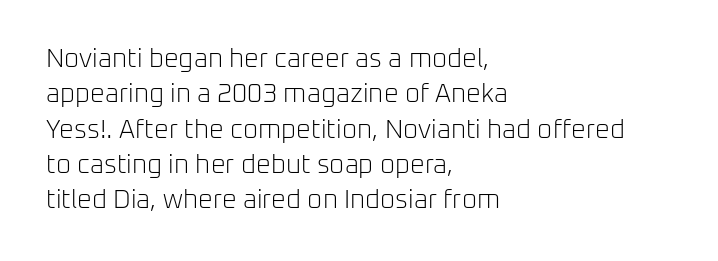
Q: Is the text bold? A: No.
Q: Is the text italic (slanted)? A: No, it is upright.
Q: Is the text underlined? A: No.
Q: How is the paragraph aligned? A: Left-aligned.
Q: Is the spacing between letters normal or unusually wide? A: Normal.
Q: Is the spacing between lines tight, normal or loose? A: Normal.
